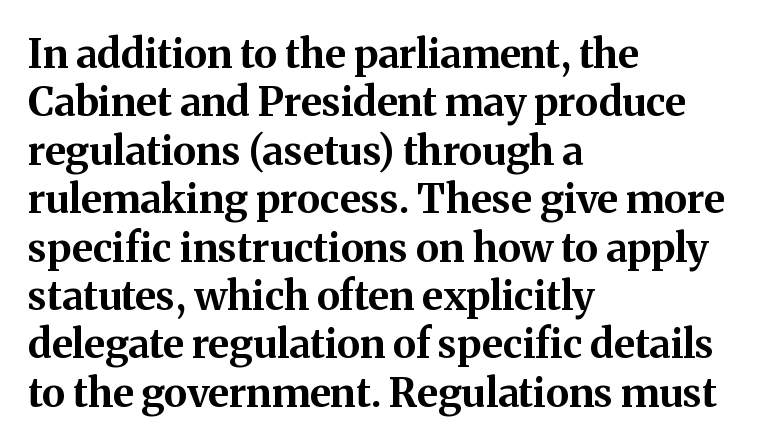
The image shows 40 px bold serif type, upright; set left-aligned, line spacing 1.21x, normal letter spacing, not underlined; medium stroke contrast and a medium x-height.
